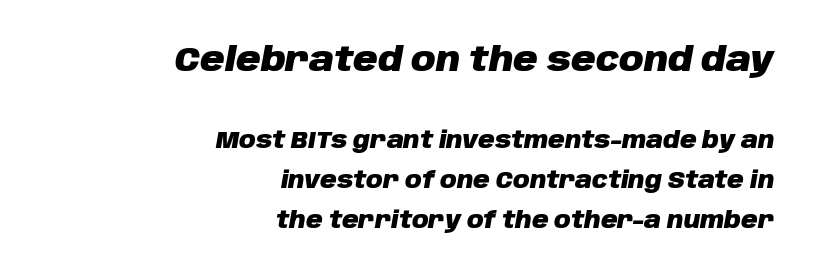
{"italic": "yes", "lean": "right", "slant_degrees": 10, "bold": "yes", "weight": "heavy", "width": "normal", "stroke_contrast": "low", "x_height": "large", "monospaced": "no", "underline": "no", "align": "right", "line_spacing_ratio": 1.74, "letter_spacing": "normal", "letter_spacing_em": 0.0, "larger_block": "first", "size_ratio": 1.48, "glyph_px": 34}
